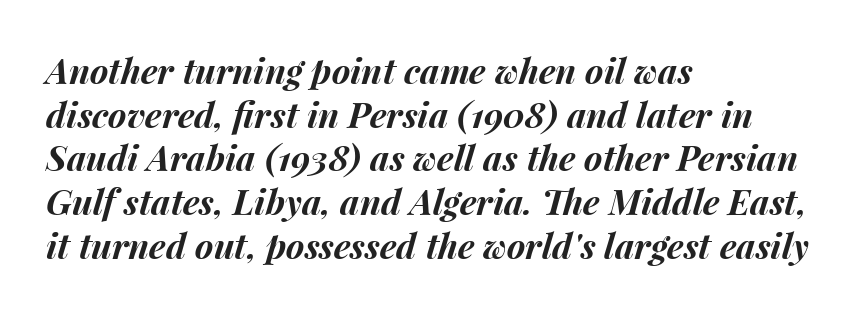
Q: Is the text bold? A: Yes.
Q: Is the text italic (slanted)? A: Yes, it leans right by about 15 degrees.
Q: Is the text underlined? A: No.
Q: How is the paragraph aligned? A: Left-aligned.
Q: Is the spacing between letters normal or unusually wide? A: Normal.
Q: Is the spacing between lines tight, normal or loose? A: Normal.
Q: Width (condensed, normal, or wide)? A: Normal.
Q: Stroke contrast? A: Medium.
Q: x-height? A: Medium.
Q: Monospaced? A: No.
